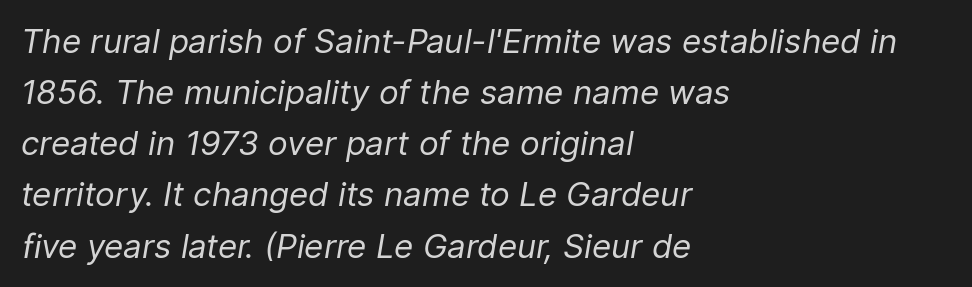
{"italic": "yes", "lean": "right", "slant_degrees": 9, "bold": "no", "weight": "regular", "width": "normal", "stroke_contrast": "low", "x_height": "medium", "monospaced": "no", "underline": "no", "align": "left", "line_spacing": "normal", "line_spacing_ratio": 1.55, "letter_spacing": "normal", "letter_spacing_em": 0.0, "glyph_px": 33}
